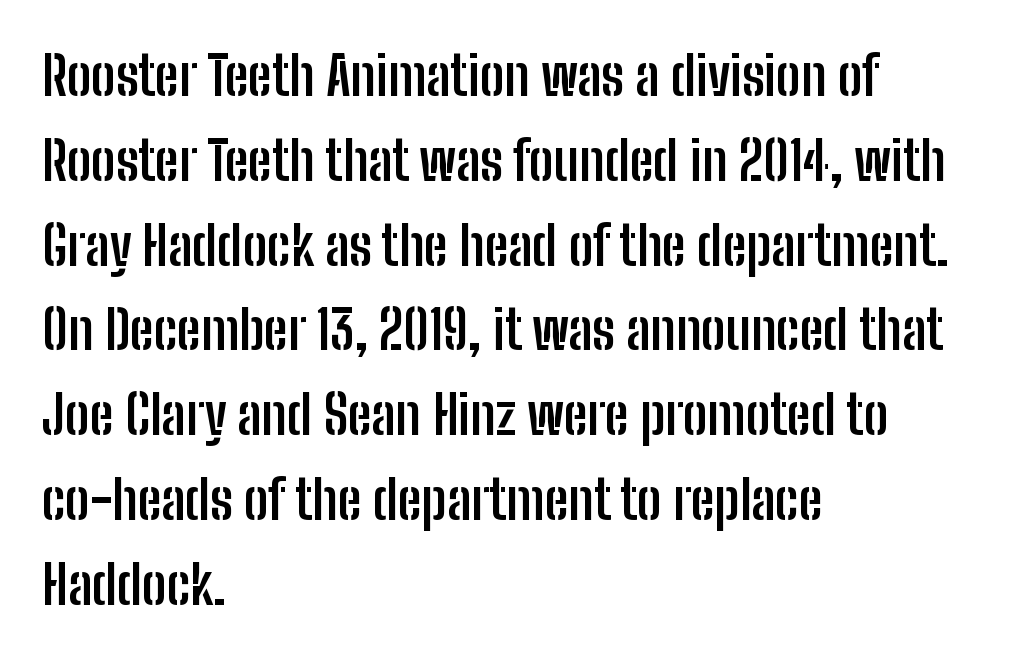
The image shows 54 px semibold, condensed sans-serif type, upright; set left-aligned, normal line spacing (1.57x), normal letter spacing, not underlined; low stroke contrast and a medium x-height.
